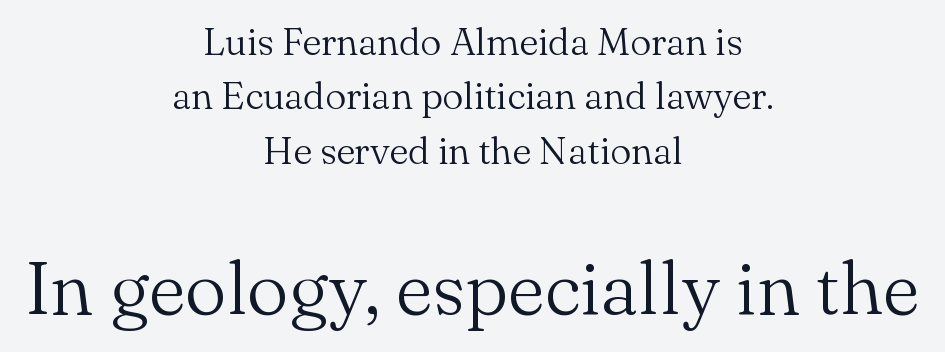
Q: Is the text bold? A: No.
Q: Is the text italic (slanted)? A: No, it is upright.
Q: Is the typeface a serif or a sans-serif typeface? A: Serif.
Q: Is the text underlined? A: No.
Q: How is the paragraph aligned? A: Centered.
Q: Is the spacing between letters normal or unusually wide? A: Normal.
Q: Is the spacing between lines tight, normal or loose? A: Normal.
Q: Which block of text is set in a larger size, the first (top) or the second (bottom)? A: The second (bottom) one.
Q: Width (condensed, normal, or wide)? A: Normal.
Q: Stroke contrast? A: Medium.
Q: x-height? A: Small.
Q: Monospaced? A: No.
